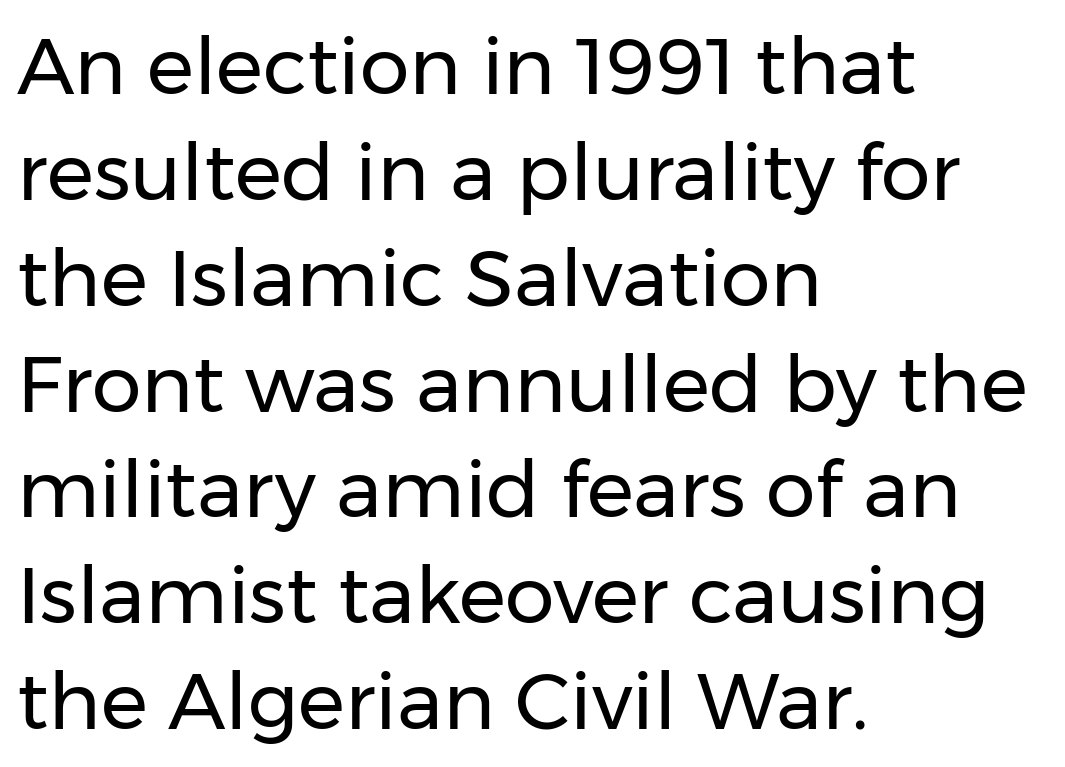
The image shows 79 px regular-weight sans-serif type, upright; set left-aligned, normal line spacing (1.34x), normal letter spacing, not underlined; low stroke contrast and a medium x-height.
